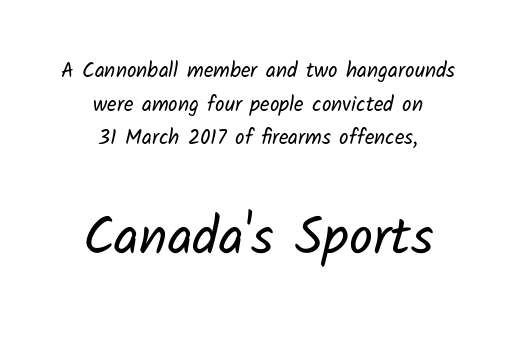
{"serif": "no", "bold": "no", "weight": "regular", "width": "normal", "stroke_contrast": "low", "x_height": "medium", "monospaced": "no", "underline": "no", "align": "center", "line_spacing": "normal", "line_spacing_ratio": 1.6, "letter_spacing": "normal", "letter_spacing_em": 0.0, "larger_block": "second", "size_ratio": 2.52, "glyph_px": 53}
